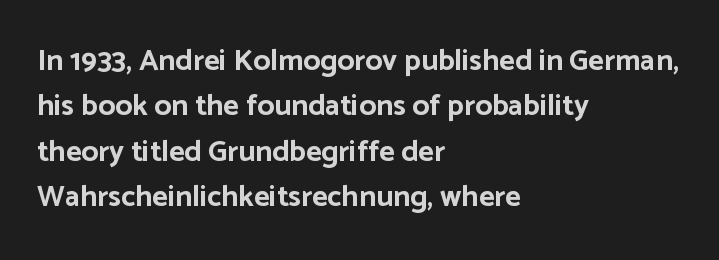
Q: Is the text bold? A: Yes.
Q: Is the text italic (slanted)? A: No, it is upright.
Q: Is the typeface a serif or a sans-serif typeface? A: Sans-serif.
Q: Is the text underlined? A: No.
Q: How is the paragraph aligned? A: Left-aligned.
Q: Is the spacing between letters normal or unusually wide? A: Normal.
Q: Is the spacing between lines tight, normal or loose? A: Normal.
Q: Width (condensed, normal, or wide)? A: Normal.
Q: Stroke contrast? A: Low.
Q: x-height? A: Medium.
Q: Monospaced? A: No.
